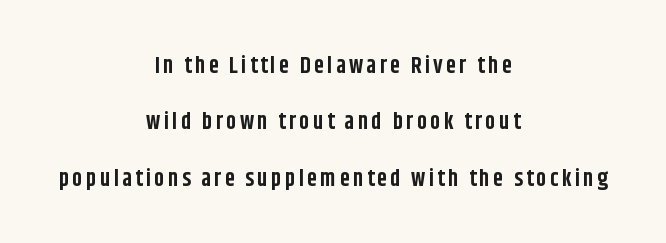
Q: Is the text bold? A: Yes.
Q: Is the text italic (slanted)? A: No, it is upright.
Q: Is the text underlined? A: No.
Q: How is the paragraph aligned? A: Centered.
Q: Is the spacing between lines tight, normal or loose? A: Loose.
